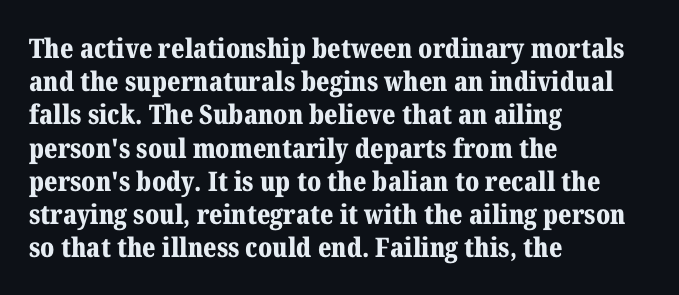
{"italic": "no", "bold": "yes", "underline": "no", "align": "left", "line_spacing_ratio": 1.23, "letter_spacing": "normal", "letter_spacing_em": 0.0, "glyph_px": 27}
